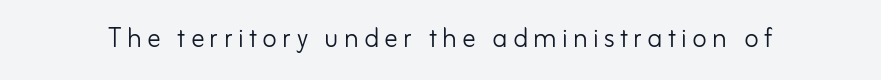
{"serif": "no", "italic": "no", "bold": "no", "weight": "light", "width": "normal", "stroke_contrast": "low", "x_height": "small", "monospaced": "no", "underline": "no", "glyph_px": 34}
